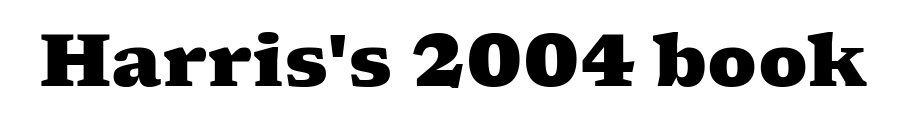
{"serif": "yes", "bold": "yes", "weight": "heavy", "width": "wide", "stroke_contrast": "medium", "x_height": "medium", "monospaced": "no", "underline": "no", "letter_spacing": "normal", "letter_spacing_em": 0.0, "glyph_px": 73}
